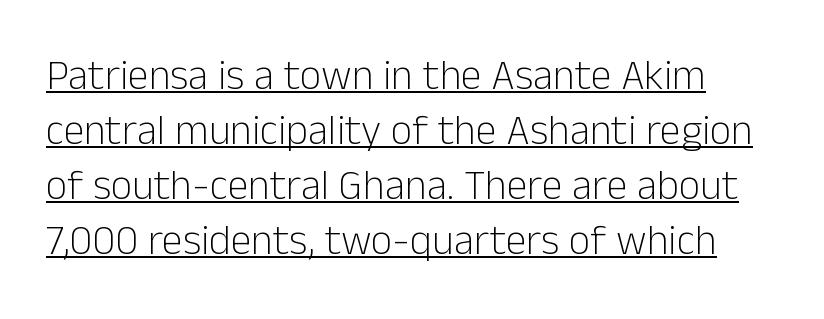
Q: Is the text bold? A: No.
Q: Is the text italic (slanted)? A: No, it is upright.
Q: Is the typeface a serif or a sans-serif typeface? A: Sans-serif.
Q: Is the text underlined? A: Yes.
Q: Is the spacing between letters normal or unusually wide? A: Normal.
Q: Is the spacing between lines tight, normal or loose? A: Normal.
Q: Width (condensed, normal, or wide)? A: Normal.
Q: Stroke contrast? A: Low.
Q: x-height? A: Medium.
Q: Monospaced? A: No.
